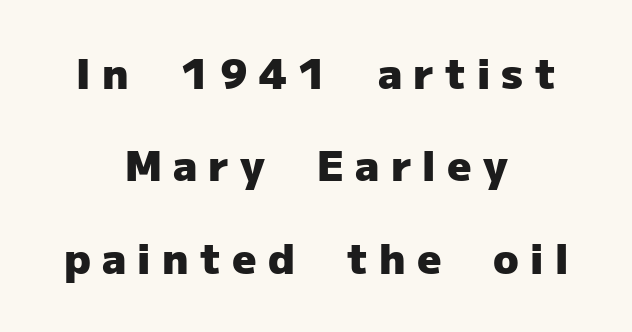
Q: Is the text bold? A: Yes.
Q: Is the text italic (slanted)? A: No, it is upright.
Q: Is the typeface a serif or a sans-serif typeface? A: Sans-serif.
Q: Is the text underlined? A: No.
Q: How is the paragraph aligned? A: Centered.
Q: Is the spacing between letters normal or unusually wide? A: Unusually wide.
Q: Is the spacing between lines tight, normal or loose? A: Loose.
Q: Width (condensed, normal, or wide)? A: Normal.
Q: Stroke contrast? A: Low.
Q: x-height? A: Medium.
Q: Monospaced? A: No.
